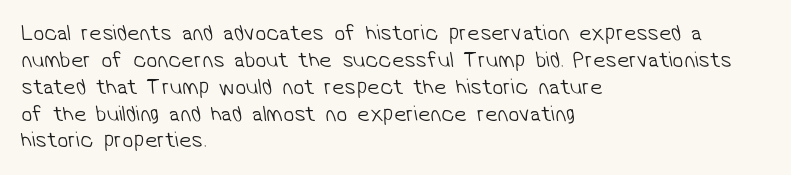
Q: Is the text bold? A: No.
Q: Is the text underlined? A: No.
Q: How is the paragraph aligned? A: Left-aligned.
Q: Is the spacing between letters normal or unusually wide? A: Normal.
